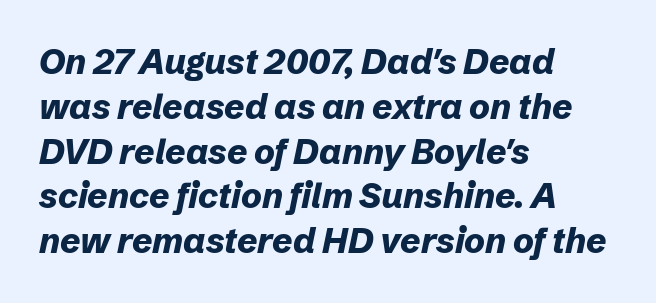
The image shows 35 px bold type, italic (leaning right); set left-aligned, normal line spacing (1.28x), normal letter spacing, not underlined; low stroke contrast and a medium x-height.
